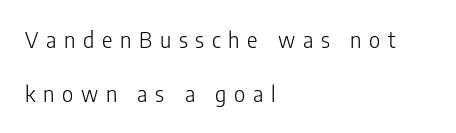
The space beneath each line is pristine and unruled. Compared with a centered layout, this one pins lines to the left instead. Tracking value appears strongly positive — letters spread wide. Quick note: interline space is abundant. These glyphs show unthickened strokes, regular width or finer.
